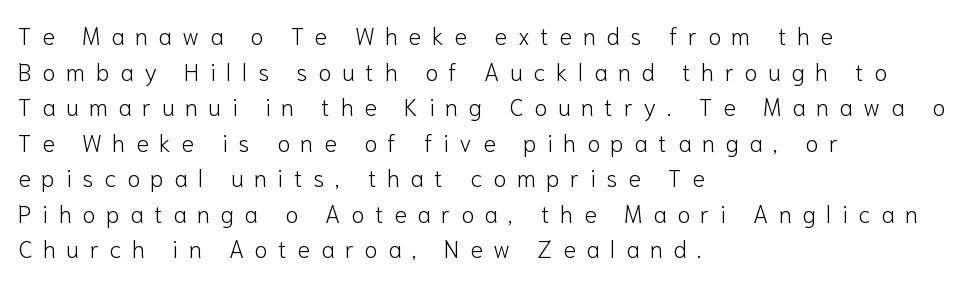
Q: Is the text bold? A: No.
Q: Is the text italic (slanted)? A: No, it is upright.
Q: Is the text underlined? A: No.
Q: How is the paragraph aligned? A: Left-aligned.
Q: Is the spacing between letters normal or unusually wide? A: Unusually wide.
Q: Is the spacing between lines tight, normal or loose? A: Normal.
